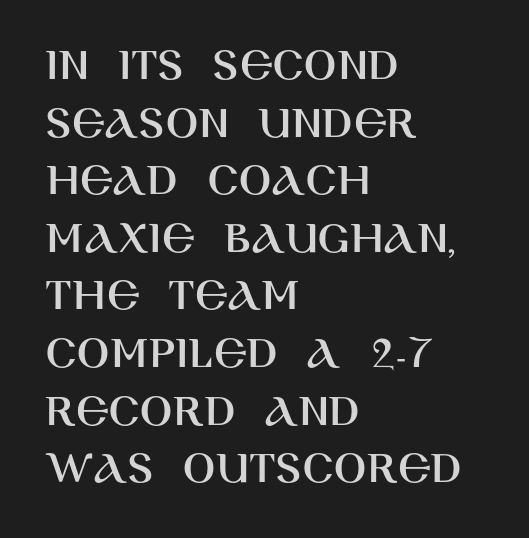
Q: Is the text italic (slanted)? A: No, it is upright.
Q: Is the typeface a serif or a sans-serif typeface? A: Sans-serif.
Q: Is the text underlined? A: No.
Q: How is the paragraph aligned? A: Left-aligned.
Q: Is the spacing between letters normal or unusually wide? A: Normal.
Q: Width (condensed, normal, or wide)? A: Normal.
Q: Stroke contrast? A: High.
Q: x-height? A: Large.
Q: Monospaced? A: No.
